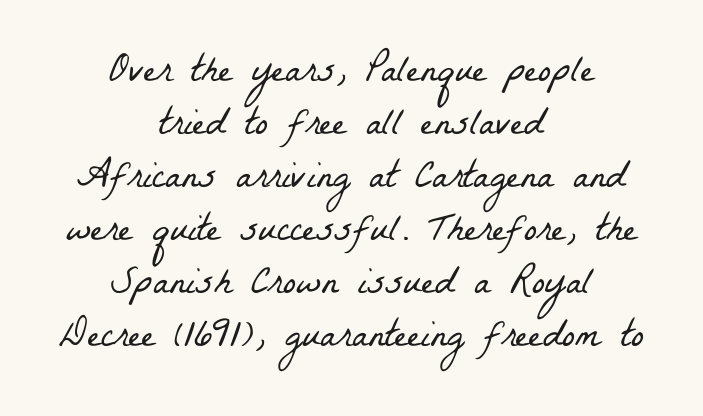
Q: Is the text bold? A: No.
Q: Is the typeface a serif or a sans-serif typeface? A: Serif.
Q: Is the text underlined? A: No.
Q: How is the paragraph aligned? A: Centered.
Q: Is the spacing between letters normal or unusually wide? A: Normal.
Q: Is the spacing between lines tight, normal or loose? A: Normal.
Q: Width (condensed, normal, or wide)? A: Condensed.
Q: Stroke contrast? A: Low.
Q: x-height? A: Medium.
Q: Monospaced? A: No.
